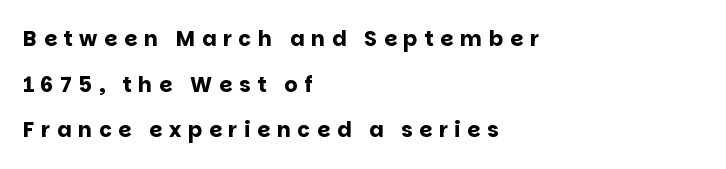
{"italic": "no", "bold": "yes", "underline": "no", "align": "left", "line_spacing": "loose", "line_spacing_ratio": 2.17, "letter_spacing": "wide", "letter_spacing_em": 0.32, "glyph_px": 21}
